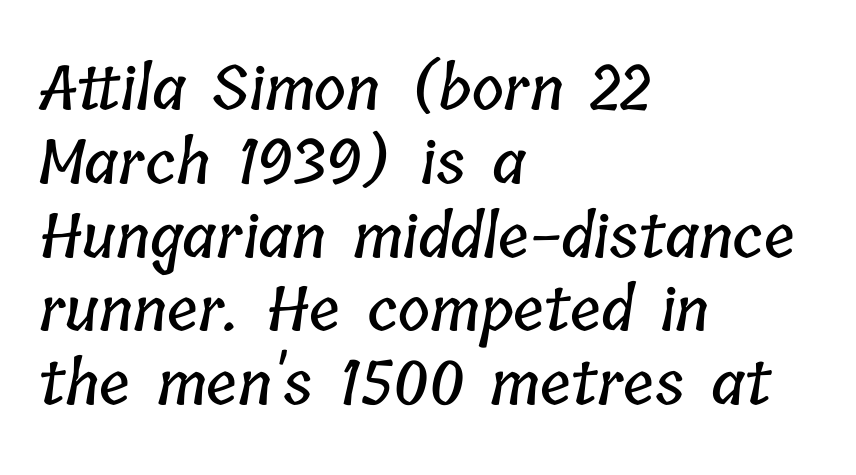
Q: Is the text underlined? A: No.
Q: How is the paragraph aligned? A: Left-aligned.
Q: Is the spacing between letters normal or unusually wide? A: Normal.
Q: Width (condensed, normal, or wide)? A: Condensed.
Q: Stroke contrast? A: Low.
Q: x-height? A: Medium.
Q: Monospaced? A: No.
